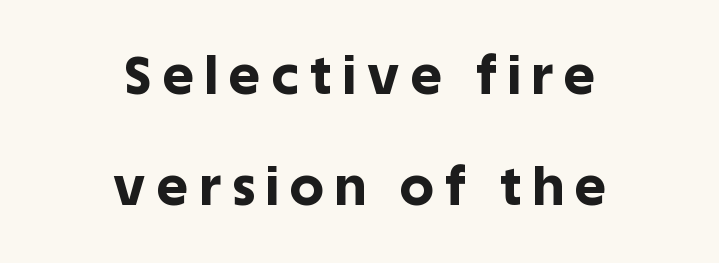
{"serif": "no", "italic": "no", "bold": "yes", "weight": "bold", "width": "normal", "x_height": "large", "monospaced": "no", "underline": "no", "align": "center", "line_spacing": "loose", "line_spacing_ratio": 2.09, "letter_spacing": "wide", "letter_spacing_em": 0.22, "glyph_px": 53}
